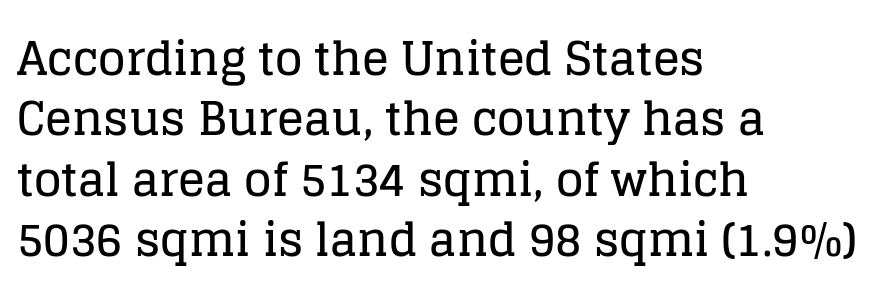
{"serif": "yes", "italic": "no", "width": "normal", "stroke_contrast": "low", "x_height": "large", "monospaced": "no", "underline": "no", "align": "left", "line_spacing": "normal", "line_spacing_ratio": 1.34, "letter_spacing": "normal", "letter_spacing_em": 0.0, "glyph_px": 45}
